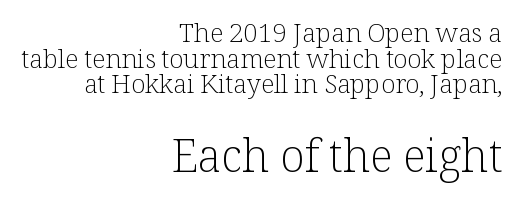
The image shows 45 px light serif type, upright; set right-aligned, tight line spacing (0.99x), normal letter spacing, not underlined; the second (bottom) block is 1.73x larger; low stroke contrast and a medium x-height.
